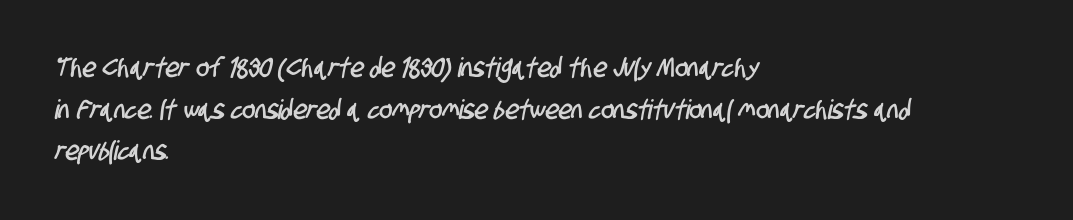
Q: Is the text underlined? A: No.
Q: How is the paragraph aligned? A: Left-aligned.
Q: Is the spacing between letters normal or unusually wide? A: Normal.
Q: Is the spacing between lines tight, normal or loose? A: Normal.
